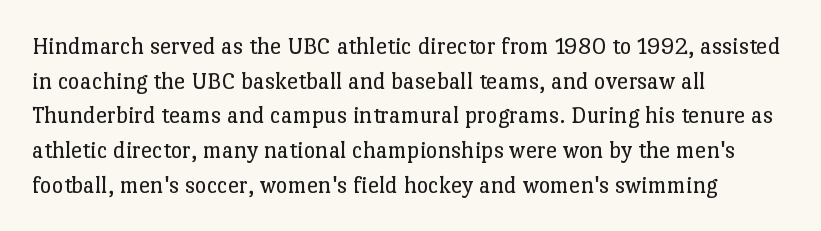
{"italic": "no", "bold": "no", "underline": "no", "align": "left", "line_spacing": "normal", "line_spacing_ratio": 1.39, "letter_spacing": "normal", "letter_spacing_em": 0.0, "glyph_px": 25}
